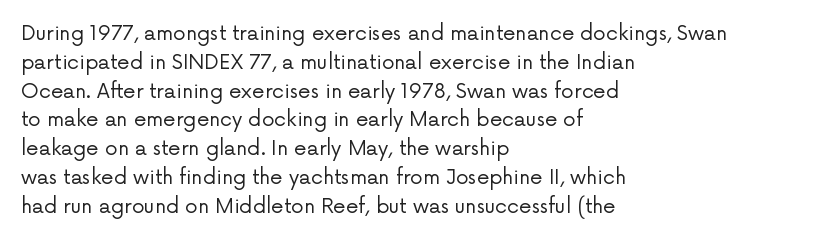
Q: Is the text bold? A: No.
Q: Is the text italic (slanted)? A: No, it is upright.
Q: Is the text underlined? A: No.
Q: How is the paragraph aligned? A: Left-aligned.
Q: Is the spacing between letters normal or unusually wide? A: Normal.
Q: Is the spacing between lines tight, normal or loose? A: Normal.
